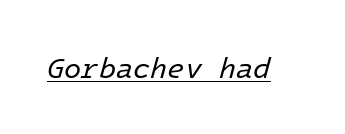
Q: Is the text bold? A: No.
Q: Is the text italic (slanted)? A: Yes, it leans right by about 16 degrees.
Q: Is the text underlined? A: Yes.
Q: Is the spacing between letters normal or unusually wide? A: Normal.
Q: Width (condensed, normal, or wide)? A: Normal.
Q: Stroke contrast? A: Low.
Q: x-height? A: Medium.
